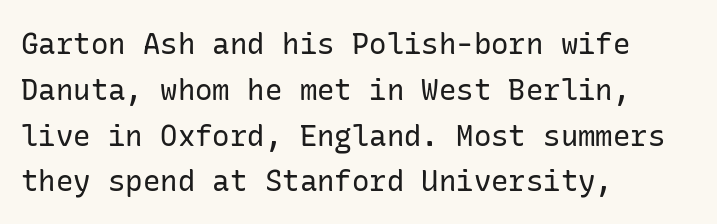
Q: Is the text bold? A: No.
Q: Is the text italic (slanted)? A: No, it is upright.
Q: Is the typeface a serif or a sans-serif typeface? A: Sans-serif.
Q: Is the text underlined? A: No.
Q: How is the paragraph aligned? A: Left-aligned.
Q: Is the spacing between letters normal or unusually wide? A: Normal.
Q: Is the spacing between lines tight, normal or loose? A: Normal.
Q: Width (condensed, normal, or wide)? A: Normal.
Q: Stroke contrast? A: Low.
Q: x-height? A: Medium.
